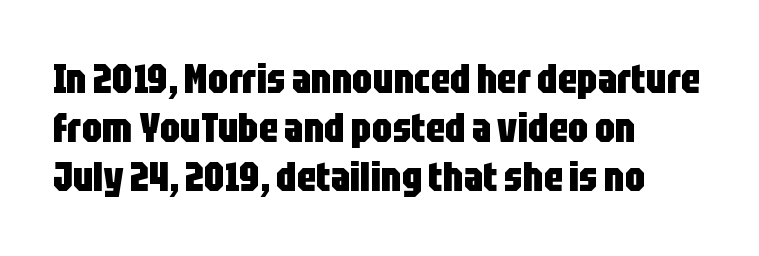
Is the letter spacing exaggerated? No — it looks like the ordinary default. Short and long lines alike share a common starting point at left. Caption: bold face, heavy strokes. The rendering shows plain stroke endings on the letterforms — a sans-serif design. Character widths vary here, with narrow letters taking less room than wide ones.
